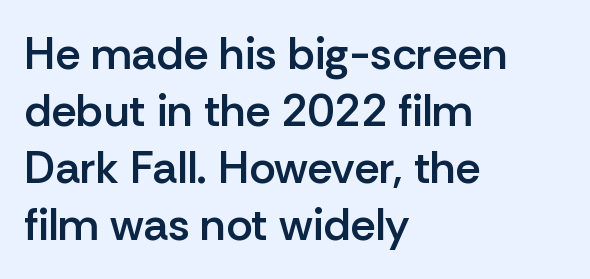
This is moderately heavy type, rendered in semibold. The type sits square on the baseline with zero lean. Short note: letters normally spaced. This sample has the flowing, uneven cadence of proportional lettering.
